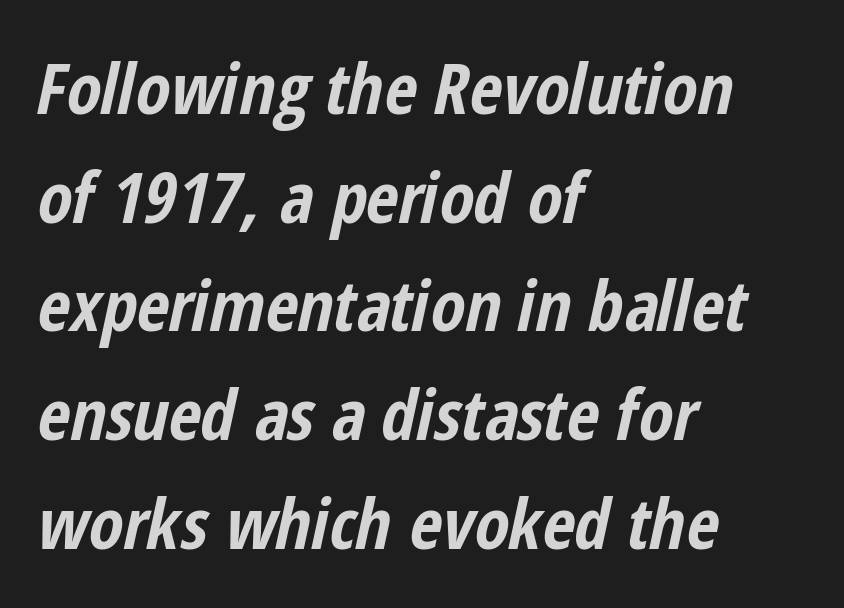
Spacing between characters is what you'd get straight out of the box. Is there much room between lines? A standard amount, neither cramped nor airy. The passage shown leans; its letterforms are oblique. No word sits above an underline. The passage shown is typed in a proportional face where columns would drift.
